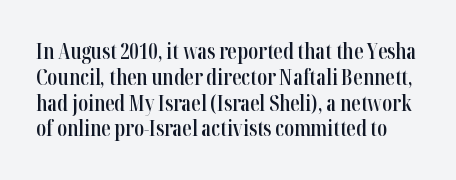
Q: Is the text bold? A: Semi-bold.
Q: Is the text italic (slanted)? A: No, it is upright.
Q: Is the text underlined? A: No.
Q: Is the spacing between letters normal or unusually wide? A: Normal.
